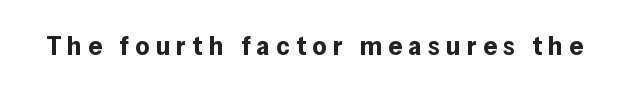
Q: Is the text bold? A: Yes.
Q: Is the text italic (slanted)? A: No, it is upright.
Q: Is the text underlined? A: No.
Q: Is the spacing between letters normal or unusually wide? A: Unusually wide.
